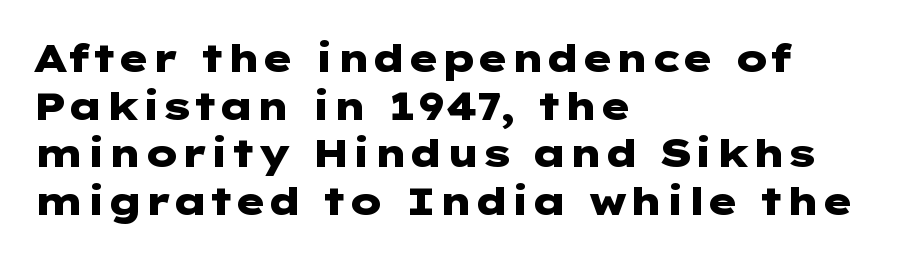
The image shows 39 px heavy, wide sans-serif type, upright; set left-aligned, line spacing 1.22x, normal letter spacing, not underlined; low stroke contrast and a medium x-height.
